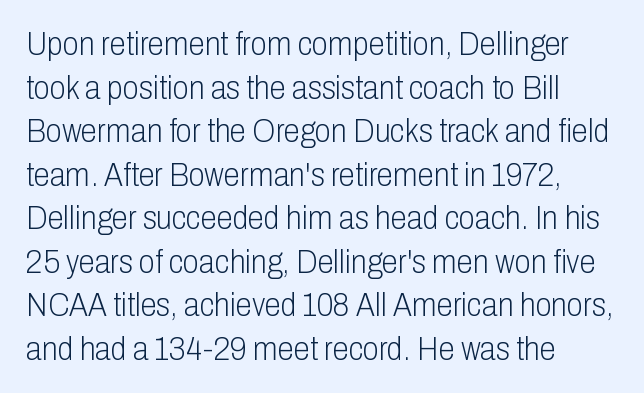
The image shows 33 px light, condensed sans-serif type, upright; set left-aligned, normal line spacing (1.32x), normal letter spacing, not underlined; low stroke contrast and a medium x-height.
